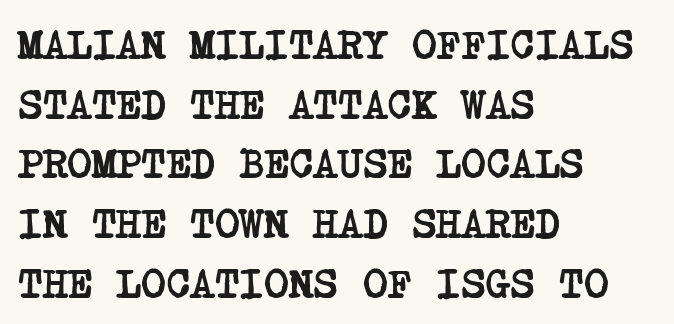
Q: Is the text bold? A: Yes.
Q: Is the typeface a serif or a sans-serif typeface? A: Serif.
Q: Is the text underlined? A: No.
Q: How is the paragraph aligned? A: Left-aligned.
Q: Is the spacing between letters normal or unusually wide? A: Normal.
Q: Is the spacing between lines tight, normal or loose? A: Normal.
Q: Width (condensed, normal, or wide)? A: Condensed.
Q: Stroke contrast? A: Low.
Q: x-height? A: Large.
